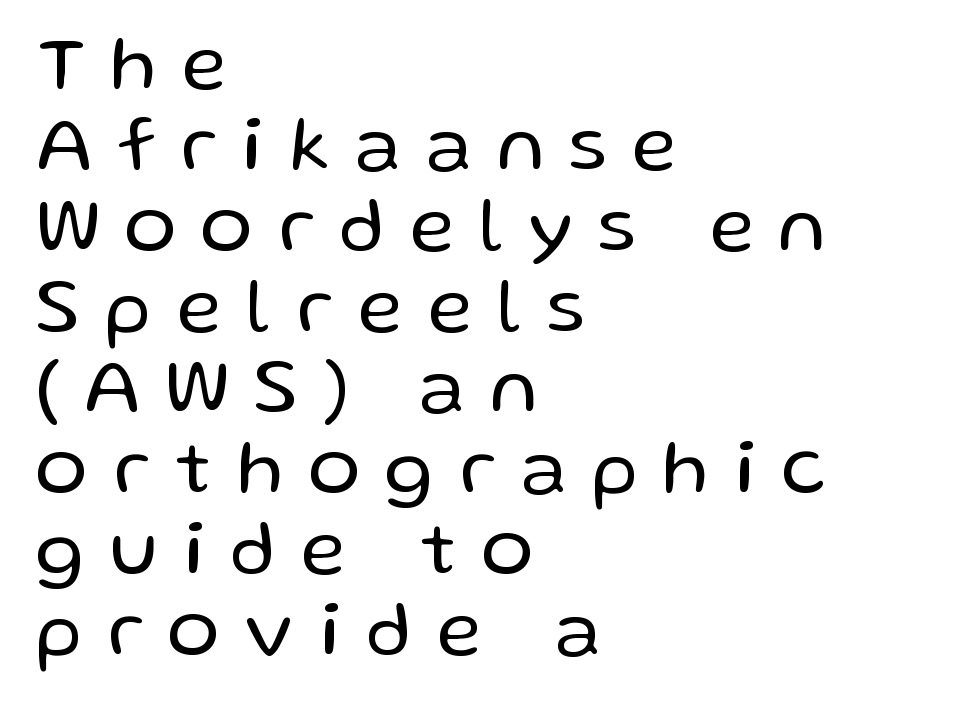
Each new line begins almost immediately beneath the previous one. I'd call this a sans setting — the letters go barefoot. The lettering stays uniformly vertical, giving the passage a roman look. Varying glyph widths throughout — classic text-font behaviour. Teacher's note: observe the even left margin — that is flush-left alignment.
